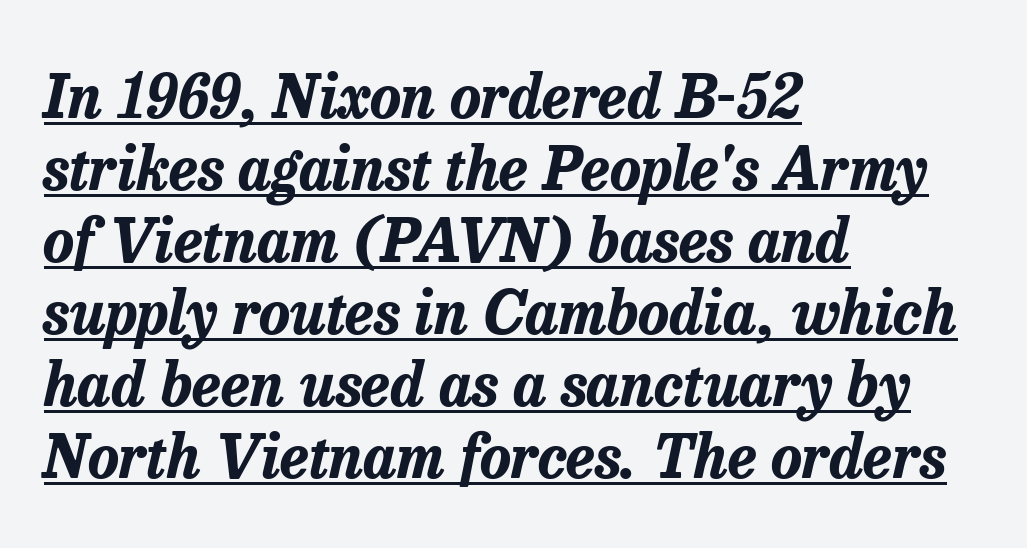
The image shows 59 px bold type, italic (leaning right); set left-aligned, line spacing 1.22x, normal letter spacing, underlined; low stroke contrast and a medium x-height.
